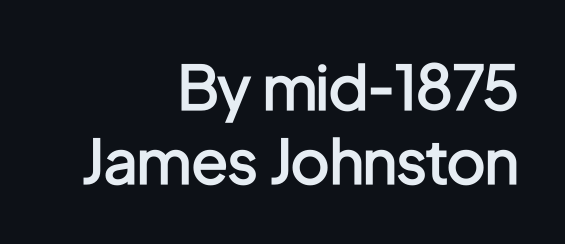
The characters display no serif detailing; their extremities are plain. The letters stand upright; this is a roman face. Reading down the block, your eye finds every line finishing at a fixed right position. Stroke thickness is moderately raised; the sample reads as semibold.
